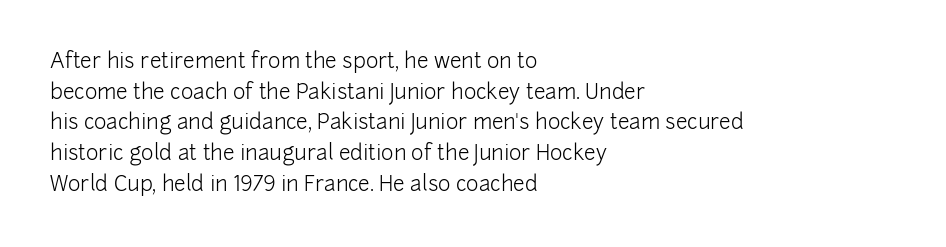
{"italic": "no", "bold": "no", "underline": "no", "align": "left", "line_spacing": "normal", "line_spacing_ratio": 1.46, "letter_spacing": "normal", "letter_spacing_em": 0.0, "glyph_px": 21}
